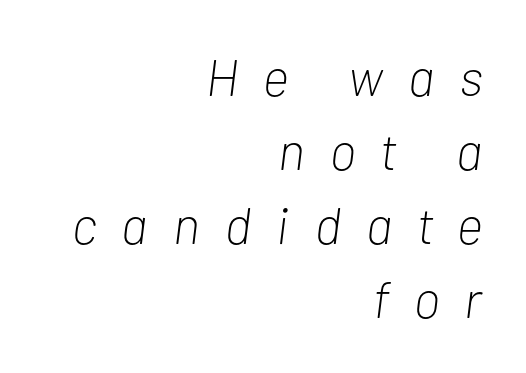
The words here are not underlined. Visually the block forms a straight wall on the right and a jagged coastline on the left. Loose tracking; the words dissolve into strings of separated letters. The glyphs look as if they've been sheared to an angle.
